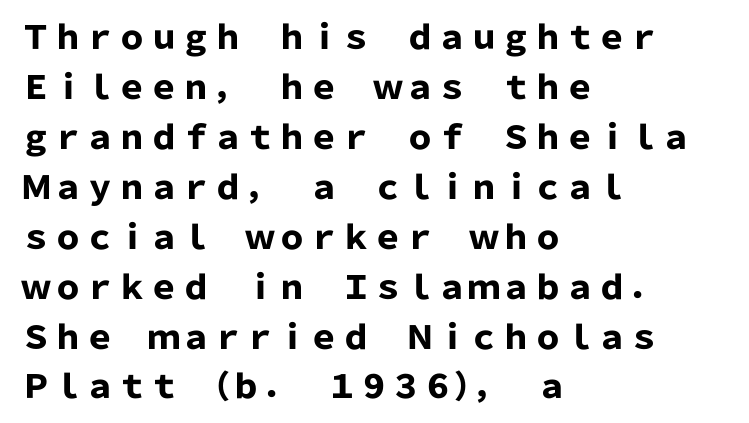
The image shows 32 px heavy sans-serif type, upright; set left-aligned, normal line spacing (1.56x), normal letter spacing, not underlined; low stroke contrast and a medium x-height.
